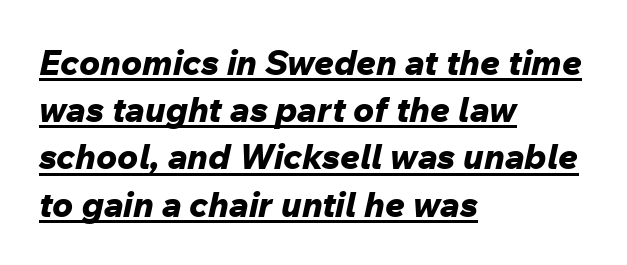
Glyph-to-glyph distance matches everyday printed text. In CSS terms this would be text-align: left. Underline: present. Honestly, the row spacing looks completely unremarkable. These lines were composed using italics.
